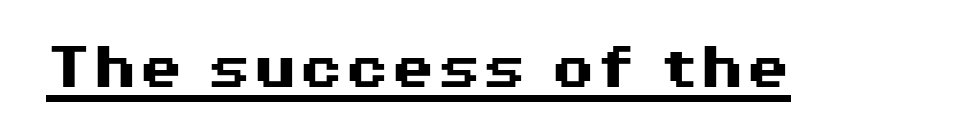
Quick note: not italic, upright. In designer terms, the underline attribute is active on this setting. Letterform terminals end flat and unadorned throughout the passage. The passage shown is typed in a proportional face where columns would drift.
